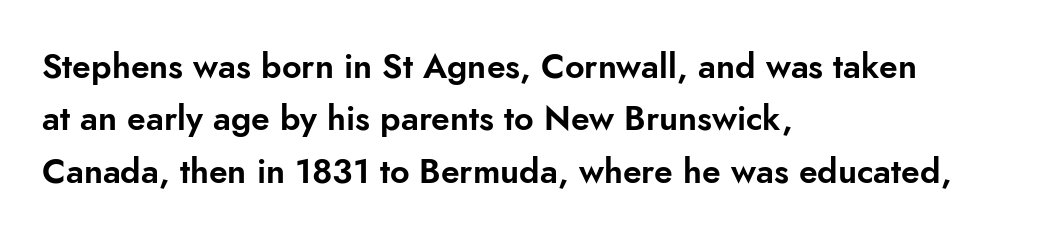
Q: Is the text italic (slanted)? A: No, it is upright.
Q: Is the typeface a serif or a sans-serif typeface? A: Sans-serif.
Q: Is the text underlined? A: No.
Q: How is the paragraph aligned? A: Left-aligned.
Q: Is the spacing between letters normal or unusually wide? A: Normal.
Q: Is the spacing between lines tight, normal or loose? A: Normal.
Q: Width (condensed, normal, or wide)? A: Normal.
Q: Stroke contrast? A: Low.
Q: x-height? A: Small.
Q: Monospaced? A: No.
